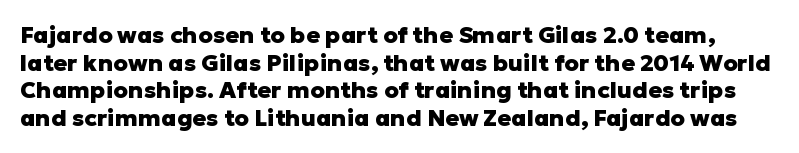
Q: Is the text bold? A: Yes.
Q: Is the text italic (slanted)? A: No, it is upright.
Q: Is the text underlined? A: No.
Q: Is the spacing between letters normal or unusually wide? A: Normal.
